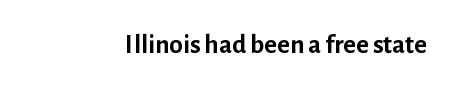
{"italic": "no", "bold": "yes", "underline": "no", "letter_spacing": "normal", "letter_spacing_em": 0.0, "glyph_px": 27}
